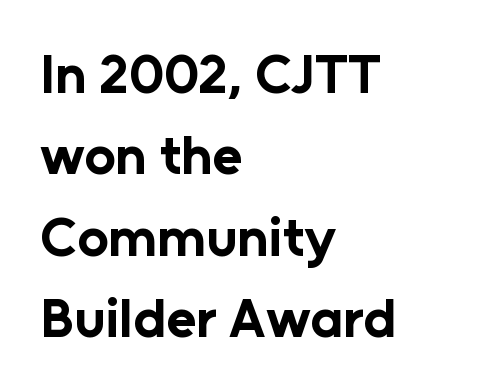
Q: Is the text bold? A: Yes.
Q: Is the text italic (slanted)? A: No, it is upright.
Q: Is the typeface a serif or a sans-serif typeface? A: Sans-serif.
Q: Is the text underlined? A: No.
Q: How is the paragraph aligned? A: Left-aligned.
Q: Is the spacing between letters normal or unusually wide? A: Normal.
Q: Is the spacing between lines tight, normal or loose? A: Normal.
Q: Width (condensed, normal, or wide)? A: Normal.
Q: Stroke contrast? A: Low.
Q: x-height? A: Medium.
Q: Monospaced? A: No.
